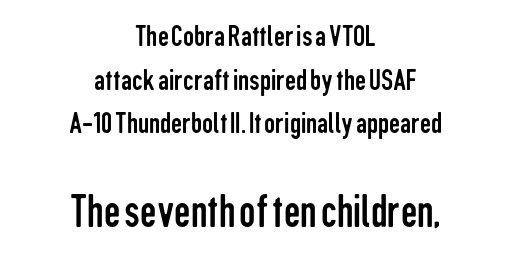
The image shows 46 px regular-weight, condensed sans-serif type, upright; set centered, normal line spacing (1.41x), normal letter spacing, not underlined; the second (bottom) block is 1.48x larger; low stroke contrast and a medium x-height.
